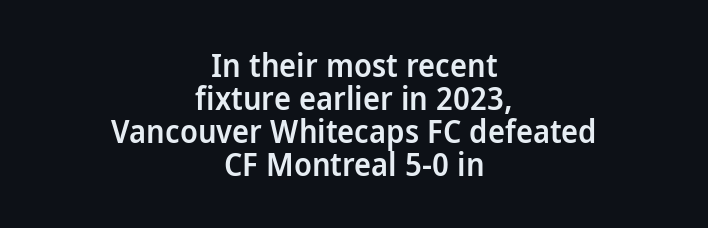
{"serif": "no", "italic": "no", "bold": "semi", "weight": "semibold", "width": "normal", "stroke_contrast": "low", "x_height": "medium", "monospaced": "no", "underline": "no", "align": "center", "line_spacing": "tight", "line_spacing_ratio": 1.03, "letter_spacing": "normal", "letter_spacing_em": 0.0, "glyph_px": 32}
